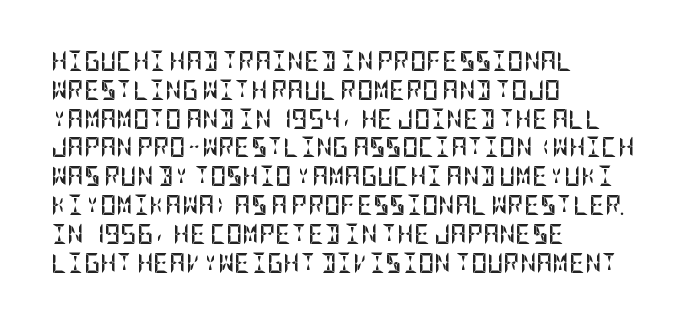
Q: Is the text bold? A: Yes.
Q: Is the text italic (slanted)? A: No, it is upright.
Q: Is the text underlined? A: No.
Q: How is the paragraph aligned? A: Left-aligned.
Q: Is the spacing between letters normal or unusually wide? A: Normal.
Q: Is the spacing between lines tight, normal or loose? A: Normal.
